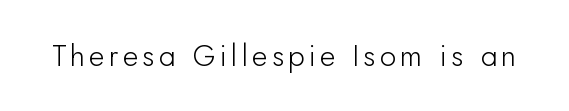
The image shows 30 px sans-serif type, upright; set not underlined; low stroke contrast and a small x-height.
